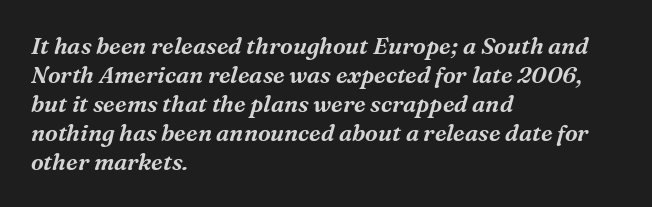
Look at the tracking — it's just the regular setting, nothing added. Observe the lean: these are italic letterforms. Has an underline been added? It has not. These lines are set flush left with a ragged right edge. The passage shown stacks its lines at a standard gap.
